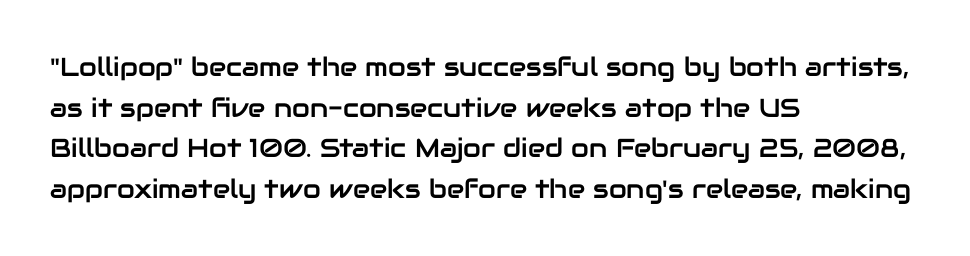
The image shows 26 px text type, upright; set left-aligned, normal line spacing (1.56x), normal letter spacing, not underlined.
